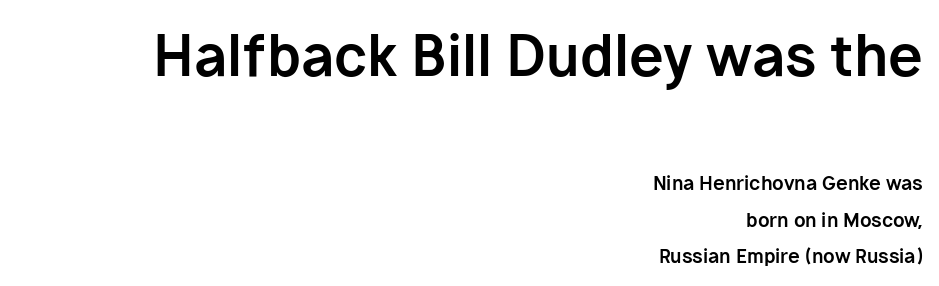
The image shows 56 px bold sans-serif type, upright; set right-aligned, loose line spacing (1.93x), normal letter spacing, not underlined; the first (top) block is 2.95x larger; low stroke contrast and a medium x-height.
